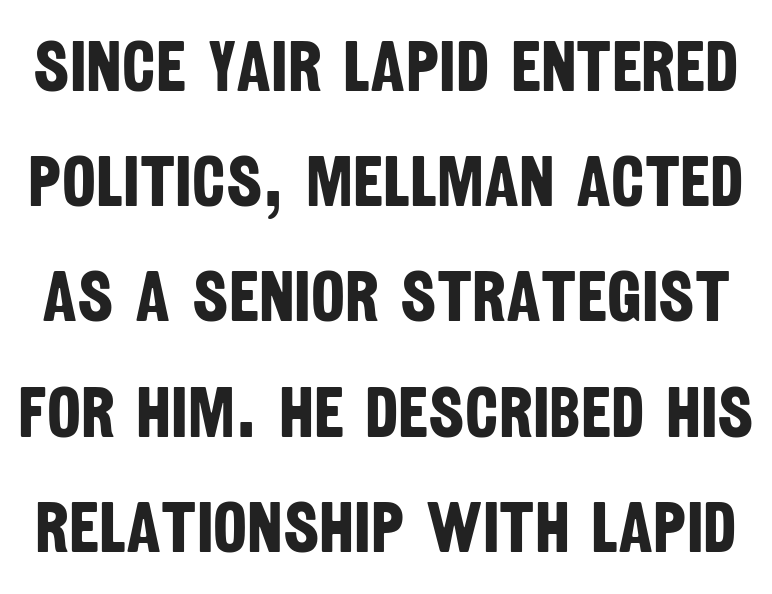
{"serif": "no", "bold": "yes", "weight": "bold", "width": "condensed", "stroke_contrast": "low", "x_height": "large", "monospaced": "no", "underline": "no", "line_spacing": "normal", "line_spacing_ratio": 1.6, "letter_spacing": "normal", "letter_spacing_em": 0.0, "glyph_px": 72}
